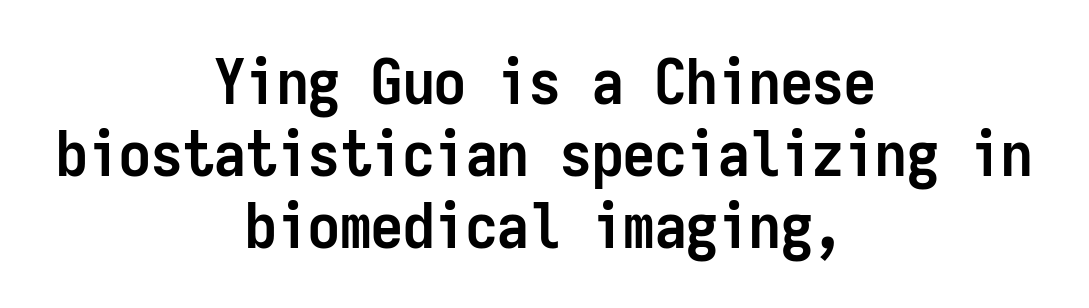
The image shows 63 px semibold, condensed sans-serif type, upright, monospaced; set centered, tight line spacing (1.14x), normal letter spacing, not underlined; low stroke contrast and a medium x-height.
